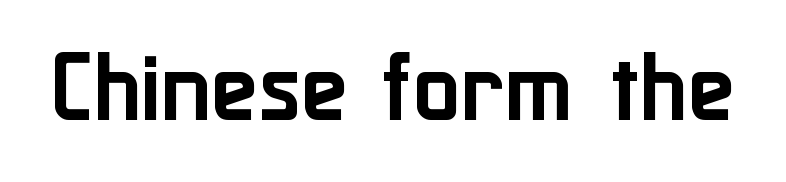
The image shows 78 px sans-serif type, upright; set normal letter spacing, not underlined; low stroke contrast and a medium x-height.
